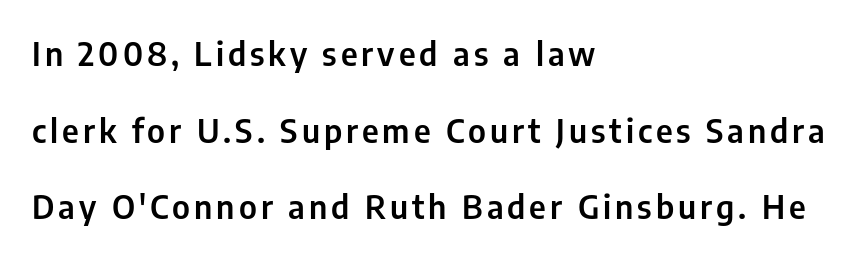
{"serif": "no", "italic": "no", "width": "condensed", "stroke_contrast": "low", "x_height": "medium", "monospaced": "no", "underline": "no", "align": "left", "line_spacing": "loose", "line_spacing_ratio": 2.32, "glyph_px": 33}
